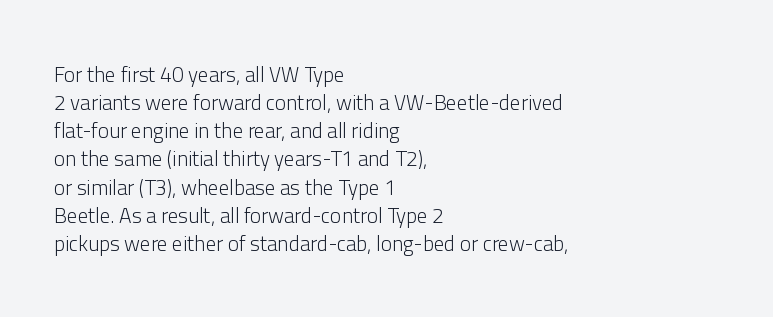
{"italic": "no", "bold": "no", "underline": "no", "align": "left", "line_spacing": "normal", "line_spacing_ratio": 1.34, "letter_spacing": "normal", "letter_spacing_em": 0.0, "glyph_px": 21}
